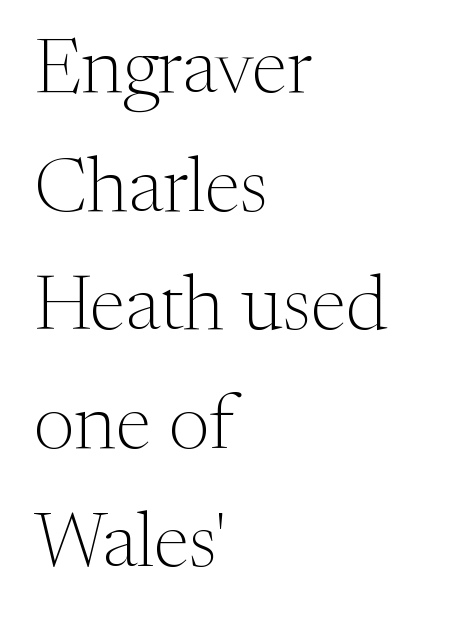
Q: Is the text bold? A: No.
Q: Is the text italic (slanted)? A: No, it is upright.
Q: Is the typeface a serif or a sans-serif typeface? A: Serif.
Q: Is the text underlined? A: No.
Q: How is the paragraph aligned? A: Left-aligned.
Q: Is the spacing between letters normal or unusually wide? A: Normal.
Q: Is the spacing between lines tight, normal or loose? A: Normal.
Q: Width (condensed, normal, or wide)? A: Normal.
Q: Stroke contrast? A: Medium.
Q: x-height? A: Medium.
Q: Monospaced? A: No.
